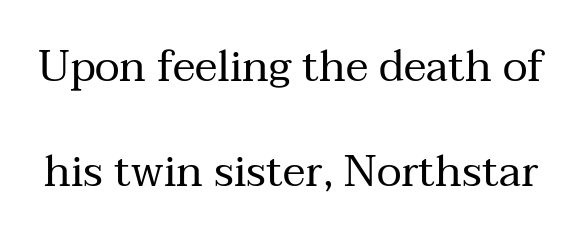
The image shows 43 px regular-weight serif type, upright; set loose line spacing (2.44x), normal letter spacing, not underlined; medium stroke contrast and a medium x-height.
